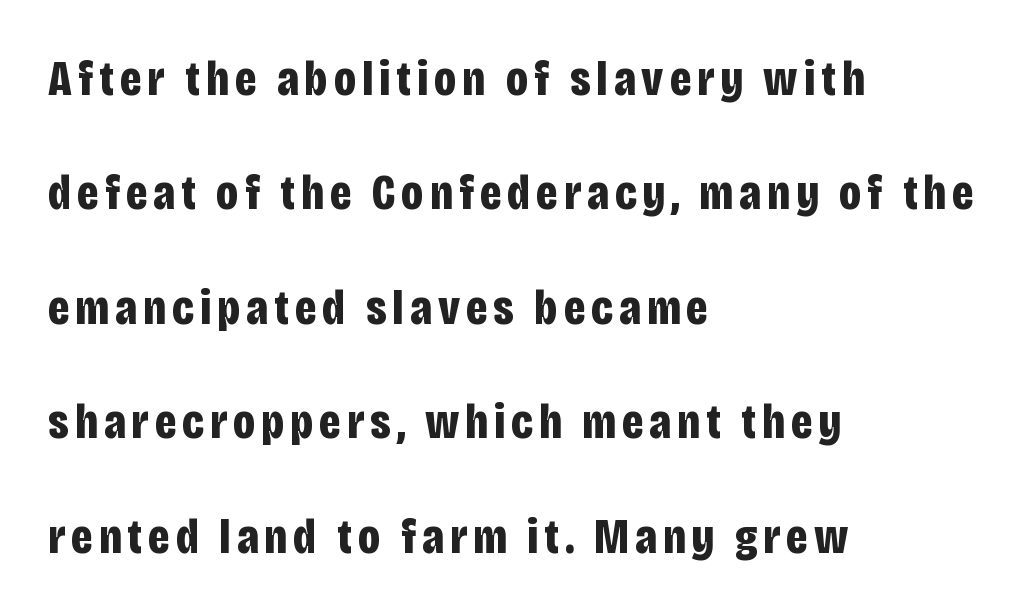
Q: Is the text bold? A: Yes.
Q: Is the text italic (slanted)? A: No, it is upright.
Q: Is the typeface a serif or a sans-serif typeface? A: Sans-serif.
Q: Is the text underlined? A: No.
Q: How is the paragraph aligned? A: Left-aligned.
Q: Is the spacing between lines tight, normal or loose? A: Loose.
Q: Width (condensed, normal, or wide)? A: Condensed.
Q: Stroke contrast? A: Low.
Q: x-height? A: Large.
Q: Monospaced? A: No.
